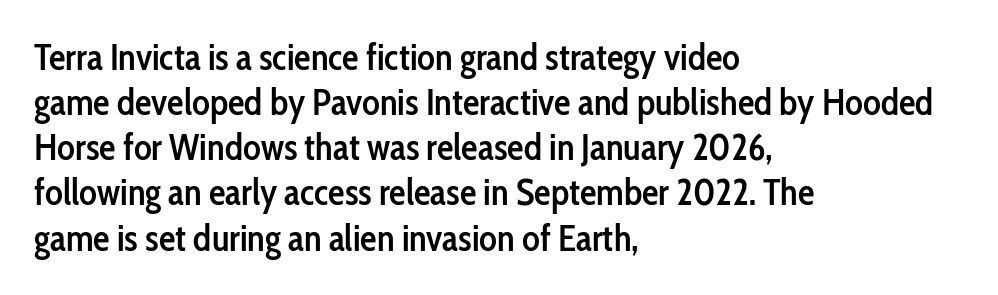
Q: Is the text bold? A: Semi-bold.
Q: Is the text italic (slanted)? A: No, it is upright.
Q: Is the typeface a serif or a sans-serif typeface? A: Sans-serif.
Q: Is the text underlined? A: No.
Q: How is the paragraph aligned? A: Left-aligned.
Q: Is the spacing between letters normal or unusually wide? A: Normal.
Q: Width (condensed, normal, or wide)? A: Condensed.
Q: Stroke contrast? A: Low.
Q: x-height? A: Medium.
Q: Monospaced? A: No.
